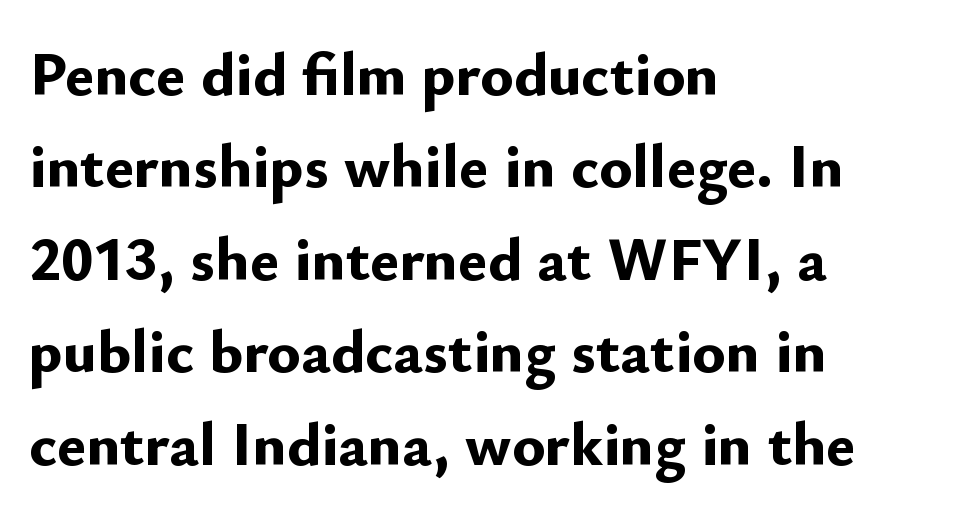
Q: Is the text bold? A: Yes.
Q: Is the text italic (slanted)? A: No, it is upright.
Q: Is the typeface a serif or a sans-serif typeface? A: Sans-serif.
Q: Is the text underlined? A: No.
Q: How is the paragraph aligned? A: Left-aligned.
Q: Is the spacing between letters normal or unusually wide? A: Normal.
Q: Is the spacing between lines tight, normal or loose? A: Normal.
Q: Width (condensed, normal, or wide)? A: Normal.
Q: Stroke contrast? A: Low.
Q: x-height? A: Small.
Q: Monospaced? A: No.
